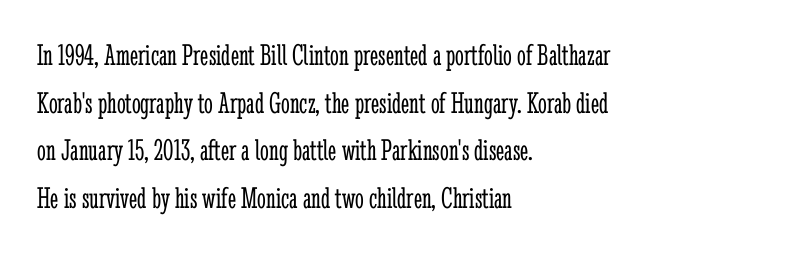
{"serif": "yes", "italic": "no", "bold": "no", "weight": "light", "width": "condensed", "stroke_contrast": "low", "x_height": "medium", "monospaced": "no", "underline": "no", "align": "left", "line_spacing": "normal", "line_spacing_ratio": 1.54, "letter_spacing": "normal", "letter_spacing_em": 0.0, "glyph_px": 31}
